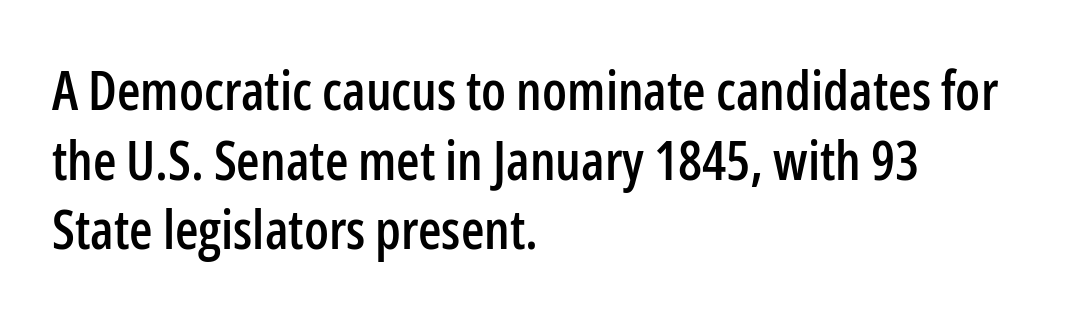
Q: Is the text italic (slanted)? A: No, it is upright.
Q: Is the typeface a serif or a sans-serif typeface? A: Sans-serif.
Q: Is the text underlined? A: No.
Q: How is the paragraph aligned? A: Left-aligned.
Q: Is the spacing between letters normal or unusually wide? A: Normal.
Q: Is the spacing between lines tight, normal or loose? A: Normal.
Q: Width (condensed, normal, or wide)? A: Condensed.
Q: Stroke contrast? A: Low.
Q: x-height? A: Medium.
Q: Monospaced? A: No.
